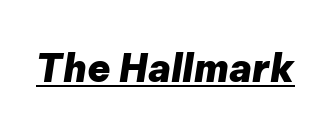
A typesetter would call this proportional, since set widths differ per character. Standard letterfit; no display-style spreading of the glyphs. Weight check: bold — yes, fully. The glyphs are accompanied by a horizontal stroke just below them.
